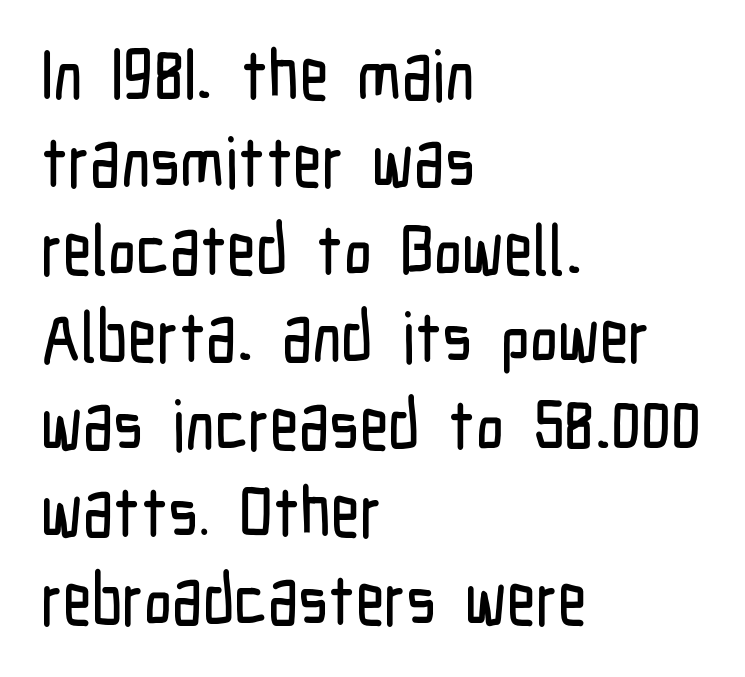
Q: Is the text italic (slanted)? A: No, it is upright.
Q: Is the typeface a serif or a sans-serif typeface? A: Sans-serif.
Q: Is the text underlined? A: No.
Q: How is the paragraph aligned? A: Left-aligned.
Q: Is the spacing between letters normal or unusually wide? A: Normal.
Q: Is the spacing between lines tight, normal or loose? A: Normal.
Q: Width (condensed, normal, or wide)? A: Condensed.
Q: Stroke contrast? A: Low.
Q: x-height? A: Medium.
Q: Monospaced? A: No.
